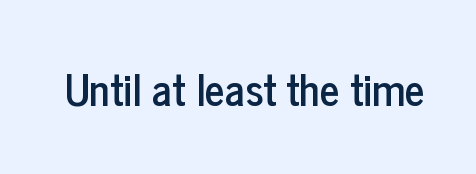
The image shows 43 px condensed sans-serif type, upright; set normal letter spacing, not underlined; low stroke contrast and a medium x-height.
